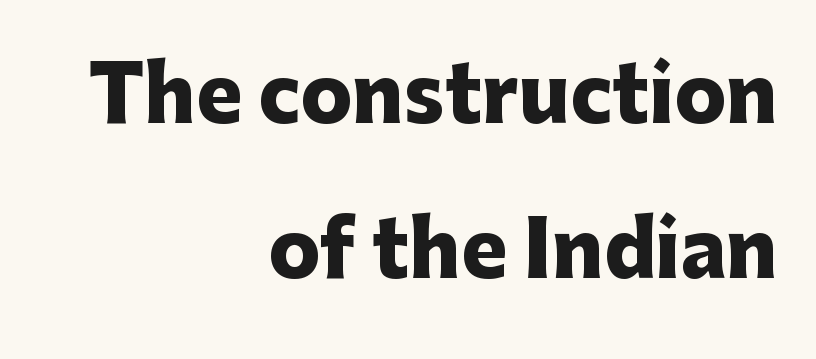
Q: Is the text bold? A: Yes.
Q: Is the text italic (slanted)? A: No, it is upright.
Q: Is the typeface a serif or a sans-serif typeface? A: Sans-serif.
Q: Is the text underlined? A: No.
Q: How is the paragraph aligned? A: Right-aligned.
Q: Is the spacing between letters normal or unusually wide? A: Normal.
Q: Is the spacing between lines tight, normal or loose? A: Loose.
Q: Width (condensed, normal, or wide)? A: Normal.
Q: Stroke contrast? A: Low.
Q: x-height? A: Medium.
Q: Monospaced? A: No.
